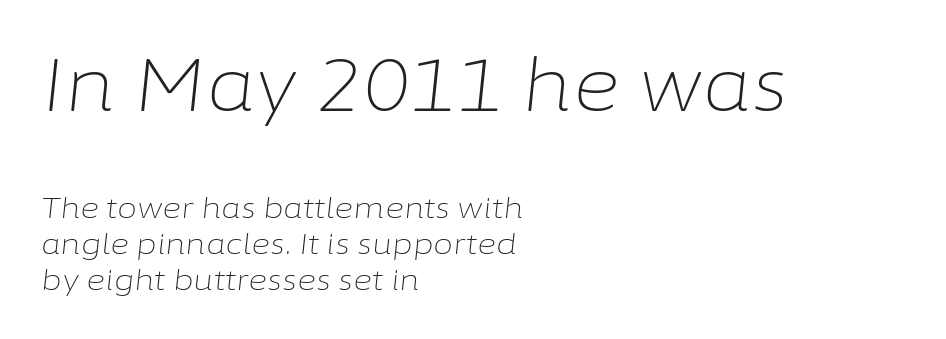
{"italic": "yes", "lean": "right", "slant_degrees": 6, "bold": "no", "weight": "light", "width": "normal", "stroke_contrast": "low", "x_height": "medium", "monospaced": "no", "underline": "no", "align": "left", "line_spacing_ratio": 1.24, "letter_spacing": "normal", "letter_spacing_em": 0.0, "larger_block": "first", "size_ratio": 2.52, "glyph_px": 73}
